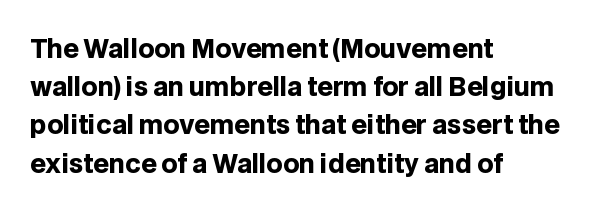
Lines of text with bare space underneath. Quick note: interline space is typical. The line texture is even and compact thanks to regular tracking. The letters stand straight up with perfectly vertical stems. I'd describe the lettering as bold — thick and assertive.
